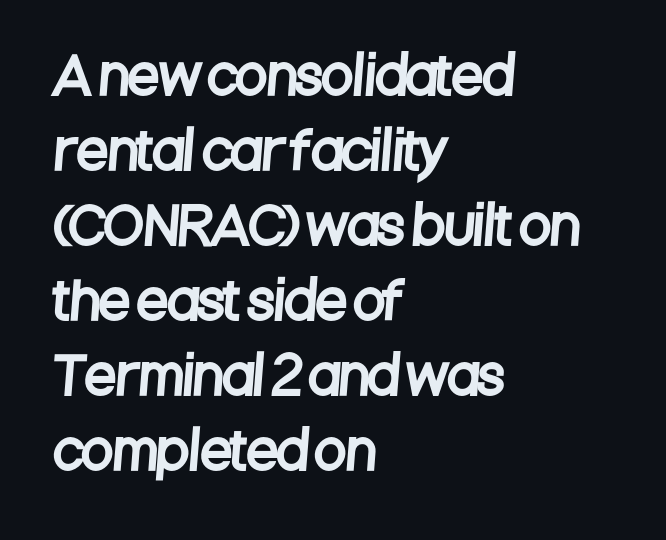
The image shows 51 px condensed sans-serif type; set left-aligned, normal line spacing (1.47x), normal letter spacing, not underlined; low stroke contrast and a large x-height.
